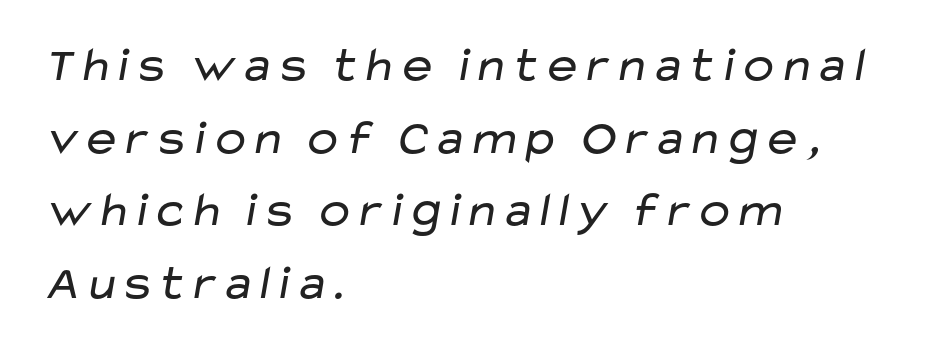
Q: Is the text bold? A: No.
Q: Is the typeface a serif or a sans-serif typeface? A: Sans-serif.
Q: Is the text underlined? A: No.
Q: How is the paragraph aligned? A: Left-aligned.
Q: Is the spacing between letters normal or unusually wide? A: Normal.
Q: Is the spacing between lines tight, normal or loose? A: Normal.
Q: Width (condensed, normal, or wide)? A: Wide.
Q: Stroke contrast? A: Low.
Q: x-height? A: Medium.
Q: Monospaced? A: No.
